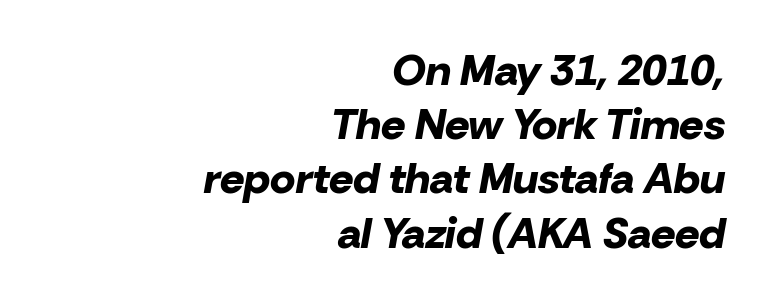
Q: Is the text bold? A: Yes.
Q: Is the text italic (slanted)? A: Yes, it leans right by about 10 degrees.
Q: Is the text underlined? A: No.
Q: How is the paragraph aligned? A: Right-aligned.
Q: Is the spacing between letters normal or unusually wide? A: Normal.
Q: Is the spacing between lines tight, normal or loose? A: Normal.
Q: Width (condensed, normal, or wide)? A: Normal.
Q: Stroke contrast? A: Low.
Q: x-height? A: Medium.
Q: Monospaced? A: No.
